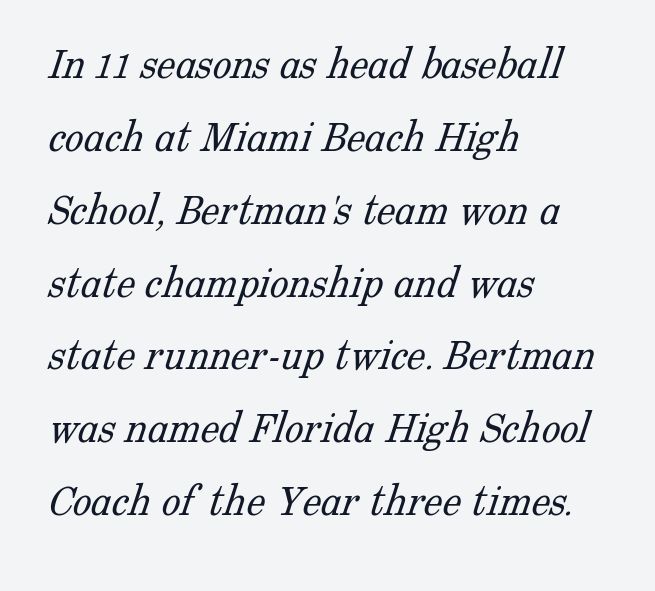
The typeface chosen for these lines features serifs. Regular leading. How are the letters spaced? Ordinarily, with no added tracking. The zone under the glyphs is completely vacant.
